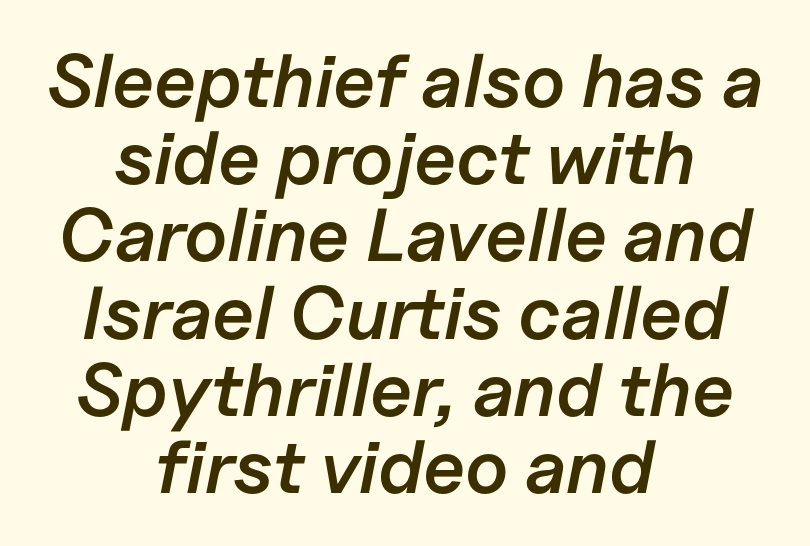
This sample uses an oblique cut, with every glyph tilted off the vertical. Typesetter's note: demi weight, one step under bold. Proportional: the letters do not fall into vertical columns. In CSS terms this would be text-align: center.
